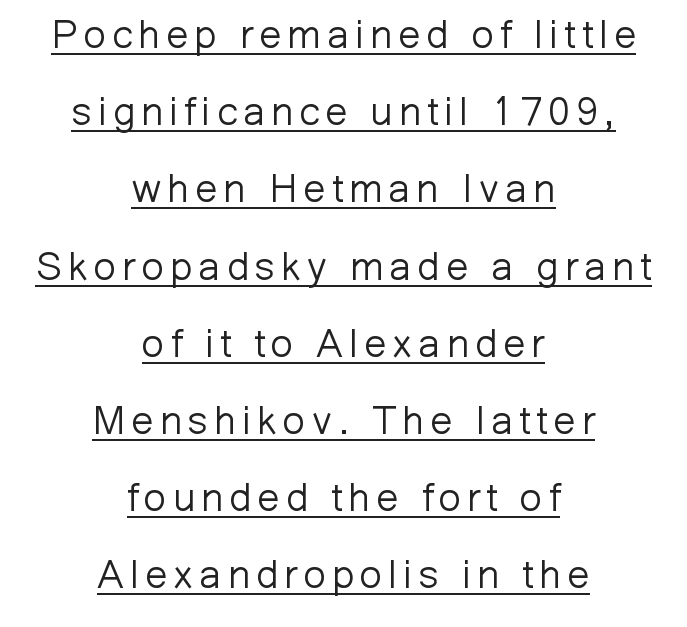
The rendering uses natural spacing where letterforms have individual widths. You could fit nearly another row in the gap between these rows. The lines in this sample share a center point and differ in where they start and stop. On a weight scale, this lands at 450 or below. Italic? Not at all — the glyphs are vertical.
